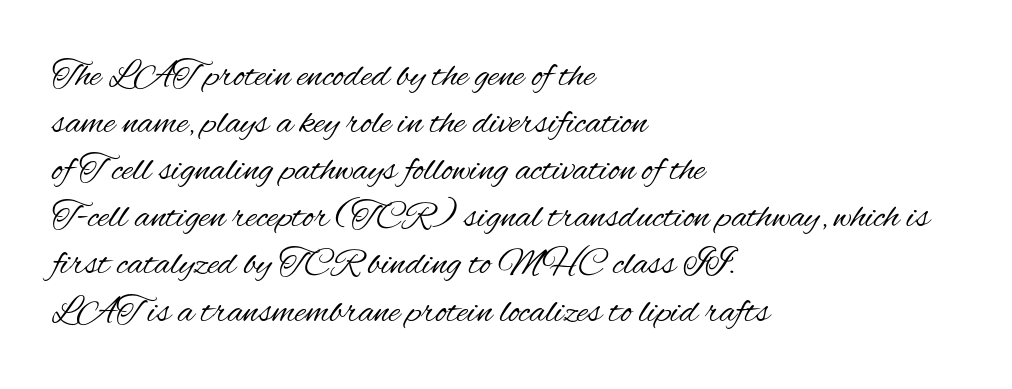
The image shows 38 px regular-weight, condensed sans-serif type; set left-aligned, line spacing 1.24x, normal letter spacing, not underlined; medium stroke contrast and a small x-height.
